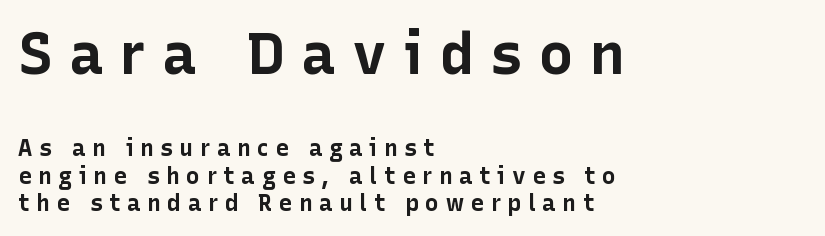
Q: Is the text bold? A: Yes.
Q: Is the text italic (slanted)? A: No, it is upright.
Q: Is the typeface a serif or a sans-serif typeface? A: Sans-serif.
Q: Is the text underlined? A: No.
Q: How is the paragraph aligned? A: Left-aligned.
Q: Is the spacing between letters normal or unusually wide? A: Unusually wide.
Q: Which block of text is set in a larger size, the first (top) or the second (bottom)? A: The first (top) one.
Q: Width (condensed, normal, or wide)? A: Normal.
Q: Stroke contrast? A: Low.
Q: x-height? A: Medium.
Q: Monospaced? A: No.
